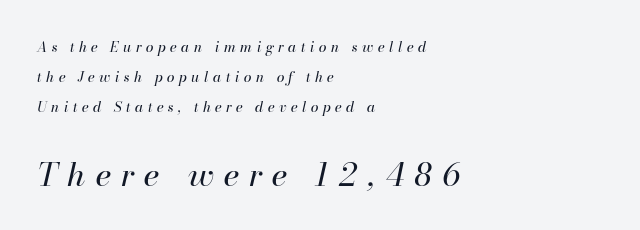
Q: Is the text bold? A: No.
Q: Is the text italic (slanted)? A: Yes, it leans right by about 13 degrees.
Q: Is the text underlined? A: No.
Q: How is the paragraph aligned? A: Left-aligned.
Q: Is the spacing between letters normal or unusually wide? A: Unusually wide.
Q: Is the spacing between lines tight, normal or loose? A: Loose.
Q: Which block of text is set in a larger size, the first (top) or the second (bottom)? A: The second (bottom) one.
Q: Width (condensed, normal, or wide)? A: Normal.
Q: Stroke contrast? A: High.
Q: x-height? A: Small.
Q: Monospaced? A: No.
